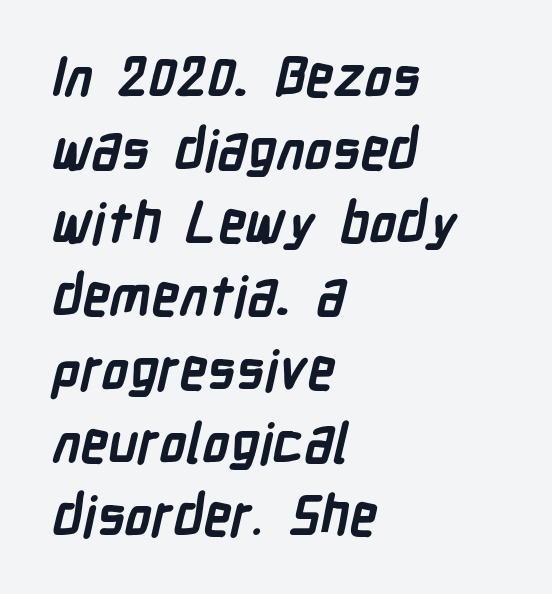
Summary of weight: heavy, a full bold. Leading: standard. Spacing verdict: proportional, widths tailored to each character. The specimen omits any rule beneath the text block's lines.
